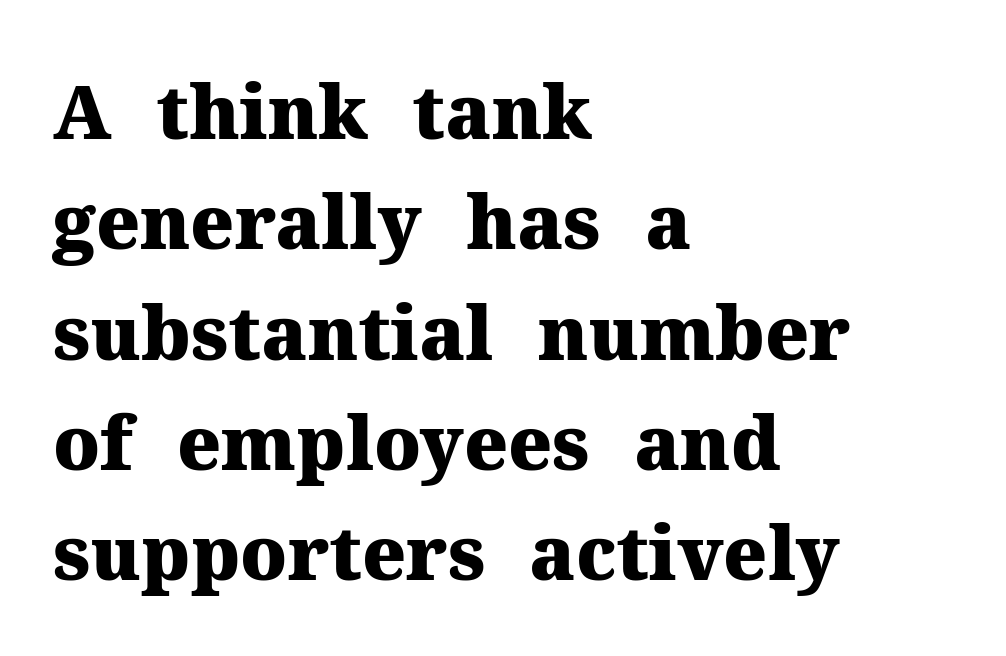
The line-height multiplier appears to be the usual default. Notice how the stems are strictly vertical — no italics here. A clean baseline with only descenders dipping below it. Is this a fixed-width face? No — the glyphs have proportional, varying widths. What kind of face is this? One with serifs. Characters follow at the spacing the type designer built in.
